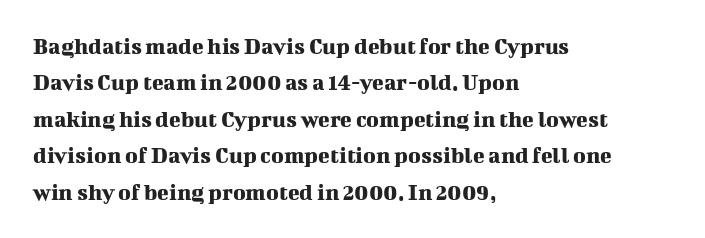
Q: Is the text italic (slanted)? A: No, it is upright.
Q: Is the text underlined? A: No.
Q: How is the paragraph aligned? A: Left-aligned.
Q: Is the spacing between letters normal or unusually wide? A: Normal.
Q: Is the spacing between lines tight, normal or loose? A: Normal.
